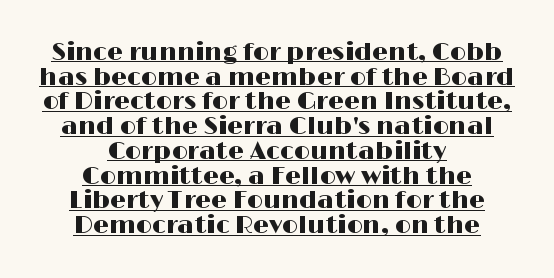
A typesetter would call this zero additional tracking. The compositor balanced each line on the midline. The leading is snug, giving the passage a crowded texture. Has an underline been added? It has. The font's upright variant was chosen for this text.
